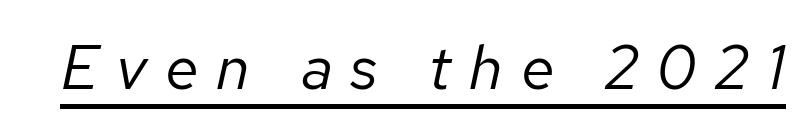
Q: Is the text bold? A: No.
Q: Is the text italic (slanted)? A: Yes, it leans right by about 12 degrees.
Q: Is the text underlined? A: Yes.
Q: Is the spacing between letters normal or unusually wide? A: Unusually wide.
Q: Width (condensed, normal, or wide)? A: Normal.
Q: Stroke contrast? A: Low.
Q: x-height? A: Medium.
Q: Monospaced? A: No.
